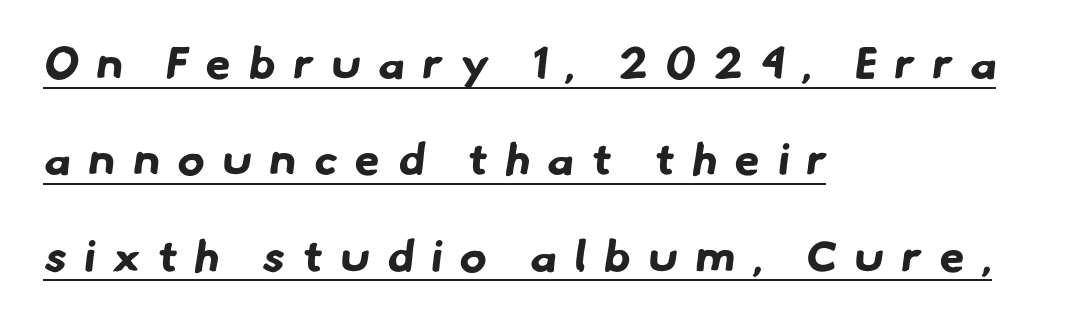
Casual observation: everything's shoved over to the left. Look at the tracking — it's clearly loosened, letters drifting apart. You can see a thin bar hugging the bottom of the glyphs. The space between consecutive lines is lavish.
